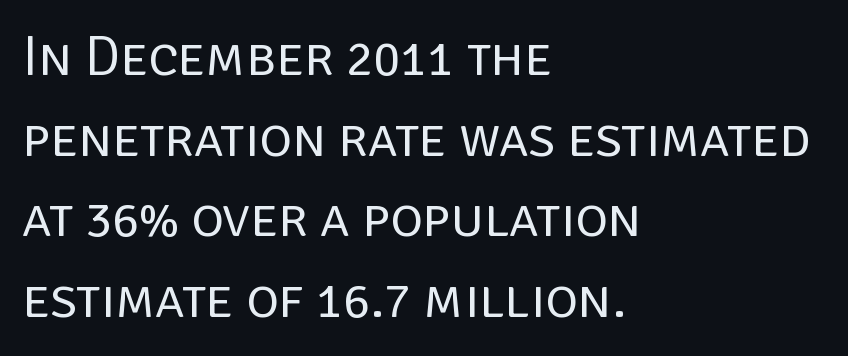
The image shows 56 px regular-weight sans-serif type, upright; set left-aligned, normal line spacing (1.44x), normal letter spacing, not underlined; low stroke contrast and a large x-height.
